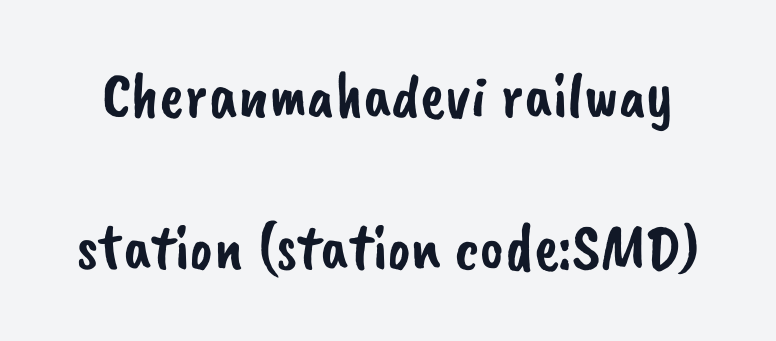
Q: Is the typeface a serif or a sans-serif typeface? A: Sans-serif.
Q: Is the text underlined? A: No.
Q: Is the spacing between letters normal or unusually wide? A: Normal.
Q: Is the spacing between lines tight, normal or loose? A: Loose.
Q: Width (condensed, normal, or wide)? A: Normal.
Q: Stroke contrast? A: Low.
Q: x-height? A: Small.
Q: Monospaced? A: No.
